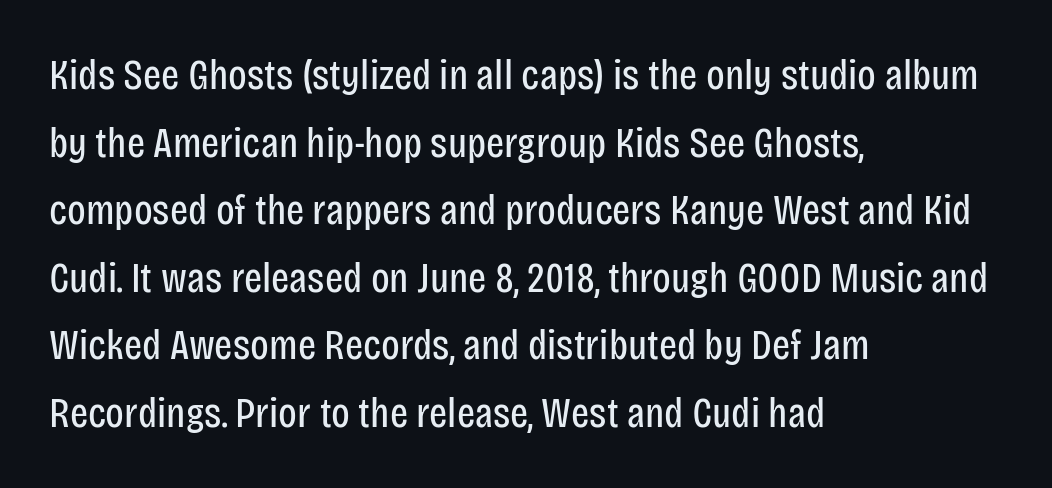
The image shows 43 px regular-weight, condensed sans-serif type, upright; set left-aligned, normal line spacing (1.57x), normal letter spacing, not underlined; low stroke contrast and a large x-height.
